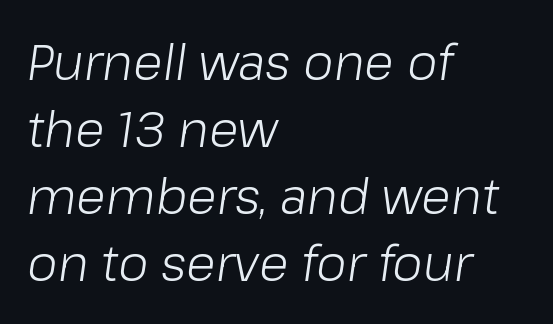
Notice how the stems are inclined rather than vertical — that's the hallmark of italics. The letters look calm and open, with moderate or lighter stems. The baseline area is clear. There is no visible air inserted between adjacent glyphs.
